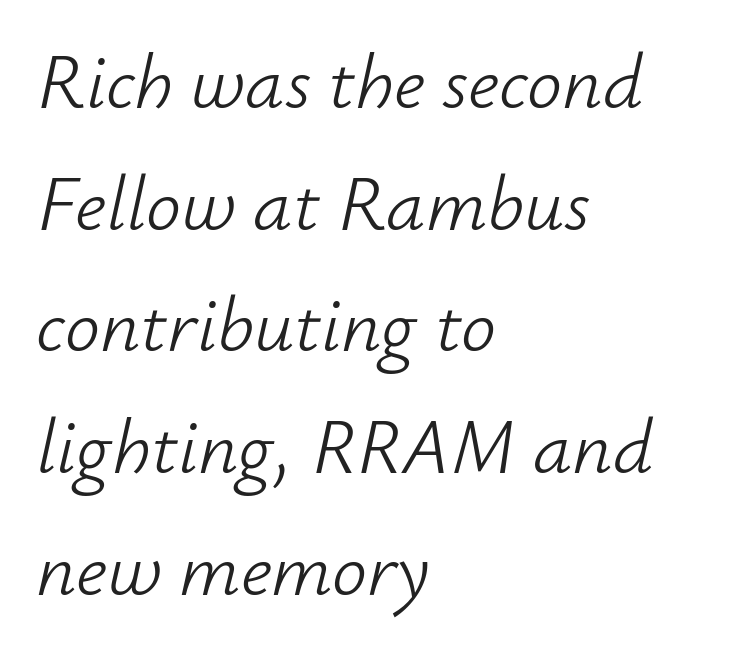
A quiet, ordinary-to-light weight characterises the typeface. Decoration check: the copy has no underline. Proportional: the letters do not fall into vertical columns. These lines are set flush left with a ragged right edge. The axis of the letterforms is tilted away from vertical. What stands out about the letter spacing? Nothing — it is the standard amount.
